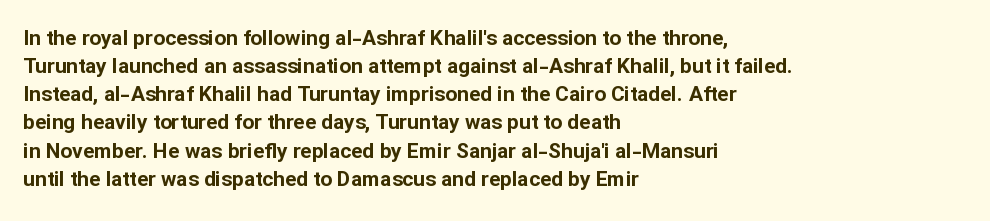
{"italic": "no", "bold": "yes", "underline": "no", "align": "left", "line_spacing": "normal", "line_spacing_ratio": 1.34, "letter_spacing": "normal", "letter_spacing_em": 0.0, "glyph_px": 21}
